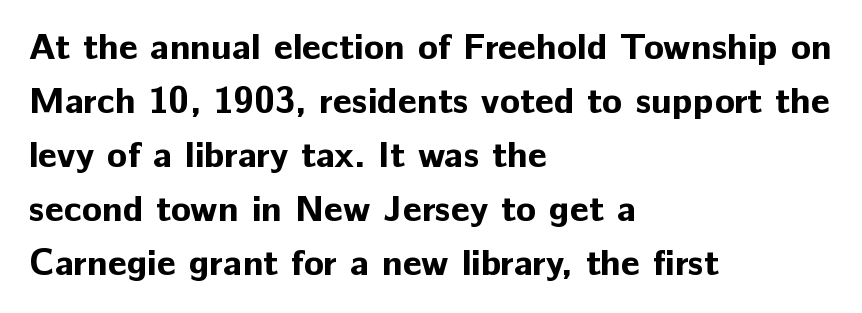
Q: Is the text bold? A: Yes.
Q: Is the text italic (slanted)? A: No, it is upright.
Q: Is the typeface a serif or a sans-serif typeface? A: Sans-serif.
Q: Is the text underlined? A: No.
Q: How is the paragraph aligned? A: Left-aligned.
Q: Is the spacing between letters normal or unusually wide? A: Normal.
Q: Is the spacing between lines tight, normal or loose? A: Normal.
Q: Width (condensed, normal, or wide)? A: Normal.
Q: Stroke contrast? A: Low.
Q: x-height? A: Medium.
Q: Monospaced? A: No.
